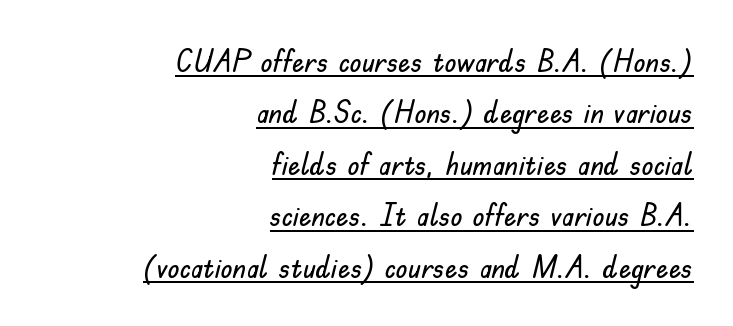
The image shows 31 px sans-serif type; set right-aligned, normal line spacing (1.66x), normal letter spacing, underlined; low stroke contrast and a small x-height.
